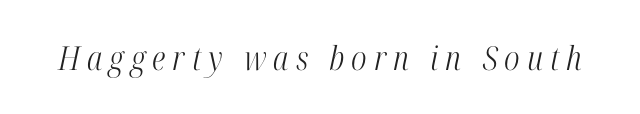
Q: Is the text bold? A: No.
Q: Is the text italic (slanted)? A: Yes, it leans right by about 12 degrees.
Q: Is the typeface a serif or a sans-serif typeface? A: Serif.
Q: Is the text underlined? A: No.
Q: Is the spacing between letters normal or unusually wide? A: Unusually wide.
Q: Width (condensed, normal, or wide)? A: Condensed.
Q: Stroke contrast? A: High.
Q: x-height? A: Medium.
Q: Monospaced? A: No.
